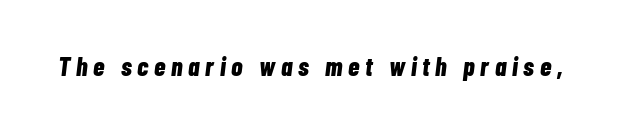
Q: Is the text bold? A: Yes.
Q: Is the text italic (slanted)? A: Yes, it leans right by about 7 degrees.
Q: Is the text underlined? A: No.
Q: Is the spacing between letters normal or unusually wide? A: Unusually wide.
